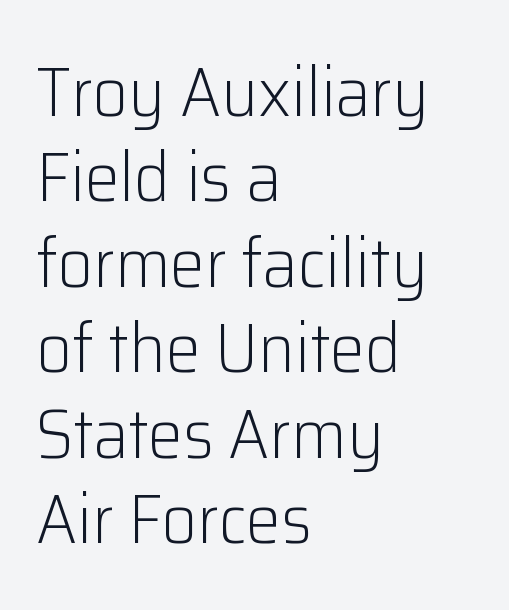
Every stem runs plumb, perpendicular to the baseline. Heaviness? Minimal to ordinary, like unemphasized prose. Note the varied advance widths — an 'i' is clearly narrower than an 'm'. No extra tracking has been applied to these lines. Alignment: flush left.
